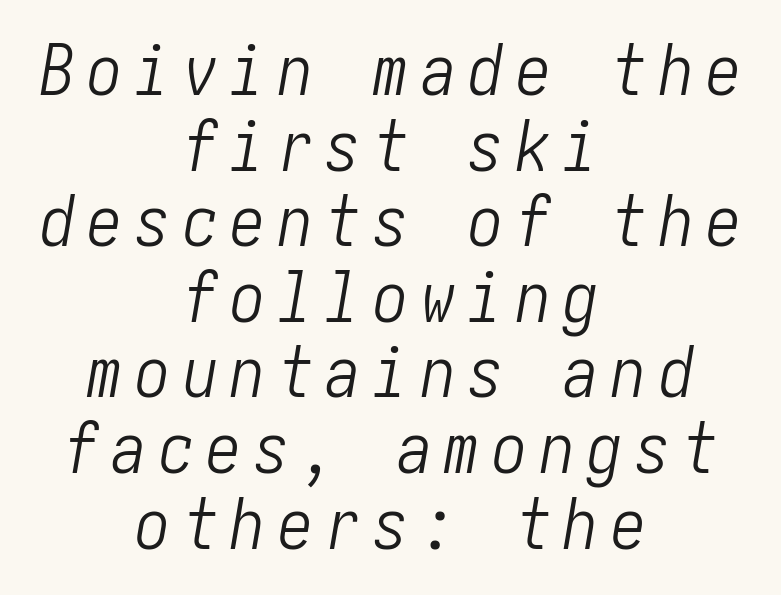
{"italic": "yes", "lean": "right", "slant_degrees": 10, "bold": "no", "weight": "light", "width": "condensed", "stroke_contrast": "low", "x_height": "medium", "underline": "no", "align": "center", "line_spacing": "tight", "line_spacing_ratio": 1.08, "glyph_px": 70}
